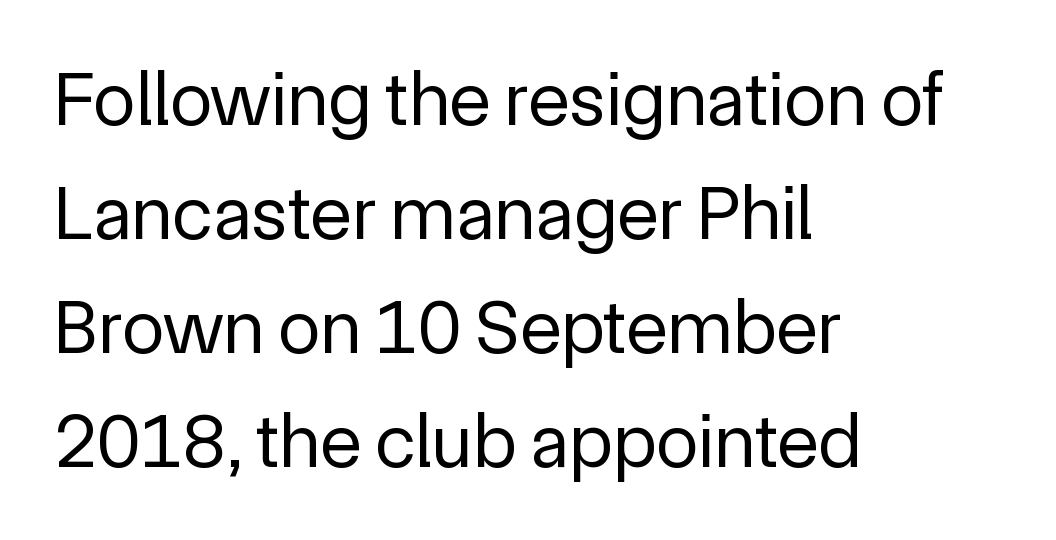
{"serif": "no", "italic": "no", "bold": "no", "weight": "regular", "width": "normal", "x_height": "medium", "monospaced": "no", "underline": "no", "align": "left", "line_spacing": "normal", "line_spacing_ratio": 1.48, "letter_spacing": "normal", "letter_spacing_em": 0.0, "glyph_px": 77}
